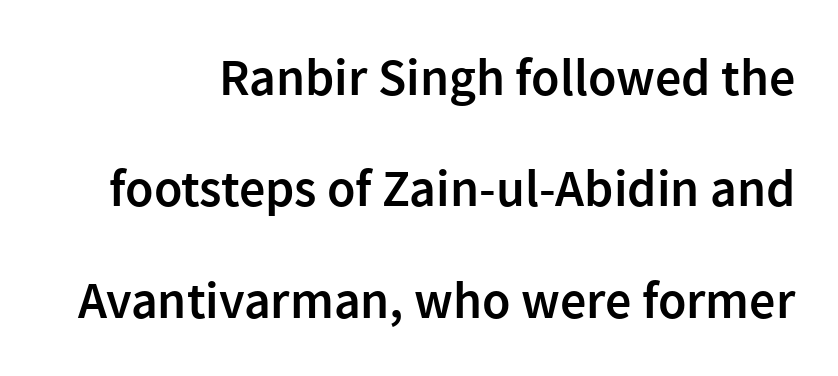
The image shows 52 px semibold sans-serif type, upright; set right-aligned, loose line spacing (2.14x), normal letter spacing, not underlined; a medium x-height.
